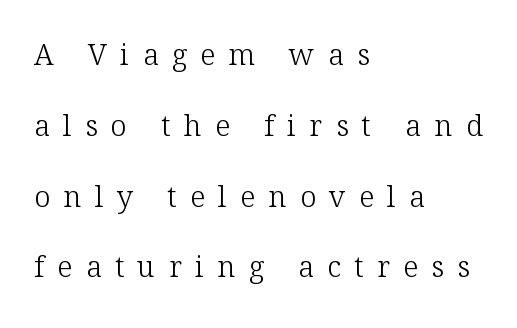
{"serif": "yes", "italic": "no", "bold": "no", "weight": "light", "width": "normal", "stroke_contrast": "low", "x_height": "medium", "monospaced": "no", "underline": "no", "align": "left", "line_spacing": "loose", "line_spacing_ratio": 2.44, "letter_spacing": "wide", "letter_spacing_em": 0.46, "glyph_px": 29}
